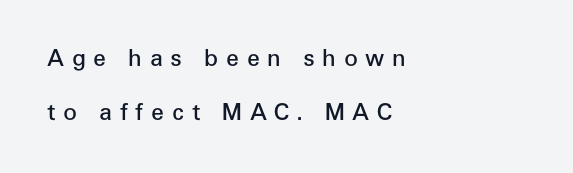
Q: Is the text bold? A: Semi-bold.
Q: Is the text italic (slanted)? A: No, it is upright.
Q: Is the text underlined? A: No.
Q: How is the paragraph aligned? A: Left-aligned.
Q: Is the spacing between letters normal or unusually wide? A: Unusually wide.
Q: Is the spacing between lines tight, normal or loose? A: Loose.
